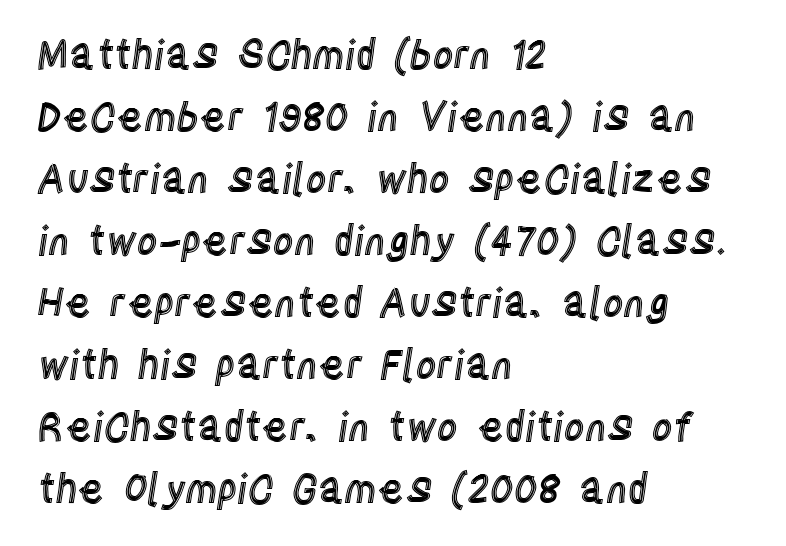
{"width": "condensed", "x_height": "large", "monospaced": "no", "underline": "no", "align": "left", "line_spacing": "normal", "line_spacing_ratio": 1.55, "letter_spacing": "normal", "letter_spacing_em": 0.0, "glyph_px": 40}
